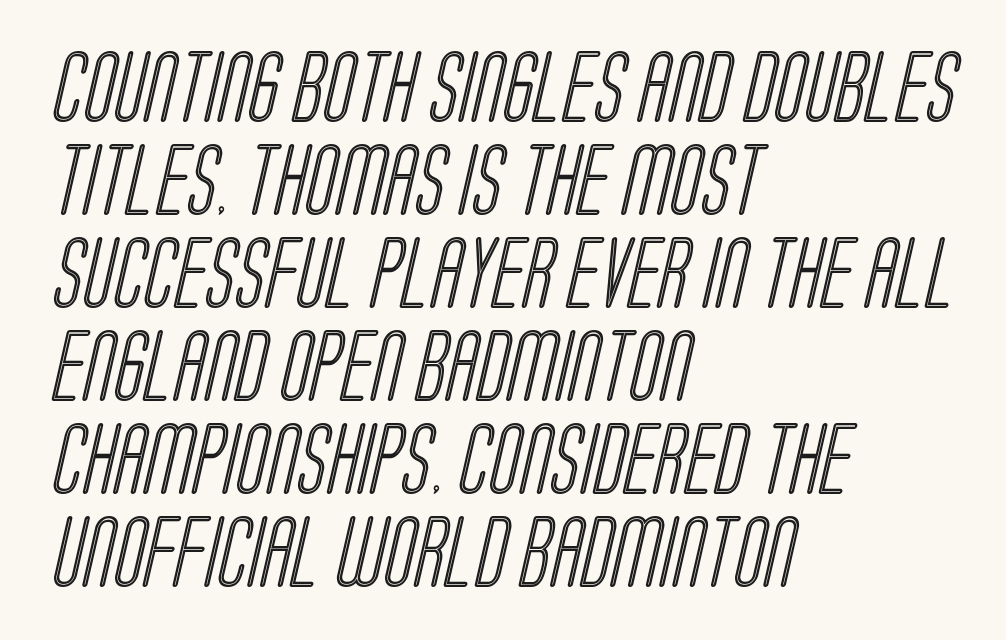
The zone under the glyphs is completely vacant. Baseline-to-baseline distance is the conventional proportion of letter height. The face used here is proportionally spaced, like ordinary book or web type. Does the copy run flush right? No — it runs flush left. Compared with typical body copy, the letter spacing here is the same.
